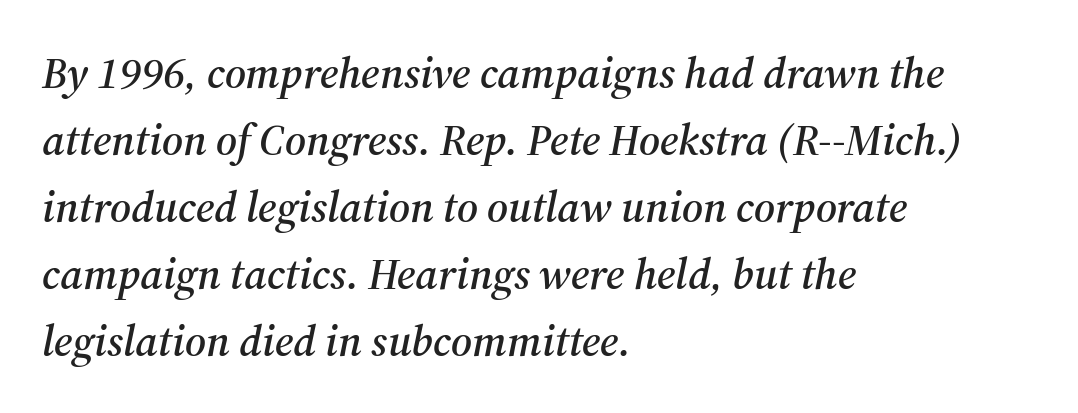
Q: Is the text italic (slanted)? A: Yes, it leans right by about 12 degrees.
Q: Is the typeface a serif or a sans-serif typeface? A: Serif.
Q: Is the text underlined? A: No.
Q: How is the paragraph aligned? A: Left-aligned.
Q: Is the spacing between letters normal or unusually wide? A: Normal.
Q: Is the spacing between lines tight, normal or loose? A: Normal.
Q: Width (condensed, normal, or wide)? A: Normal.
Q: Stroke contrast? A: Medium.
Q: x-height? A: Medium.
Q: Monospaced? A: No.
